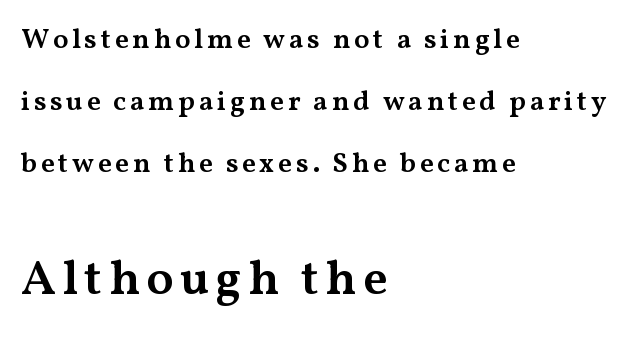
Words float on clear page, feet unadorned. Which chunk is bigger? The second one — the bottom block dwarfs the top. The compositor pushed each line to the left boundary. You could not count columns in this text — the font is proportionally spaced. These lines stand farther apart than default settings would place them.
